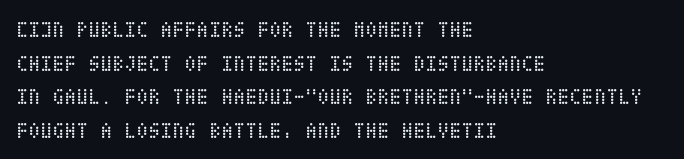
Unbolded letterforms with no extra heft. The letterforms sit shoulder to shoulder at normal distance. Line spacing here is normal. Glance below the letters and you will spot only blank space. Visually the block forms a straight wall on the left and a jagged coastline on the right.
